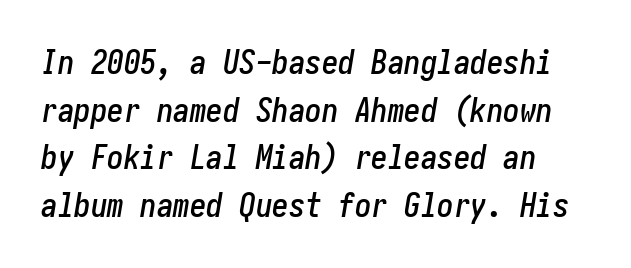
The image shows 33 px condensed type, italic (leaning right); set normal line spacing (1.44x), normal letter spacing, not underlined; low stroke contrast and a medium x-height.
